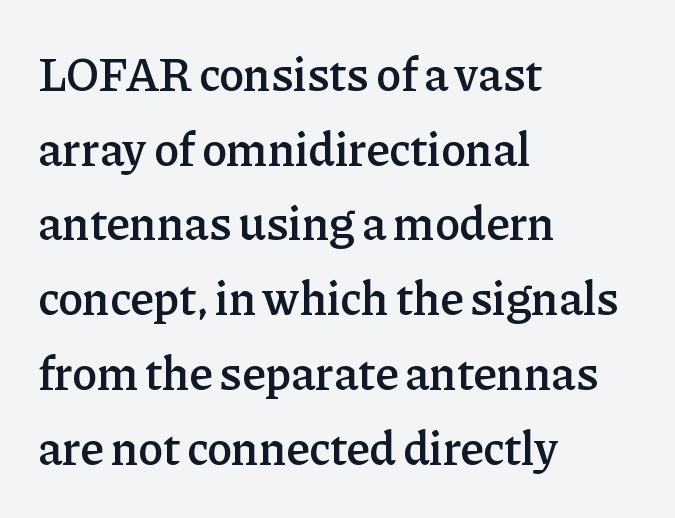
I'd call this a serif setting — the letters wear small feet. If you drew a ruler down the left edge, every line would touch it. Observe the ordinary spacing: letters are neighbours, not strangers. The passage shown is typed in a proportional face where columns would drift. The font is running at a semibold setting, under full bold. Type without underlining.
